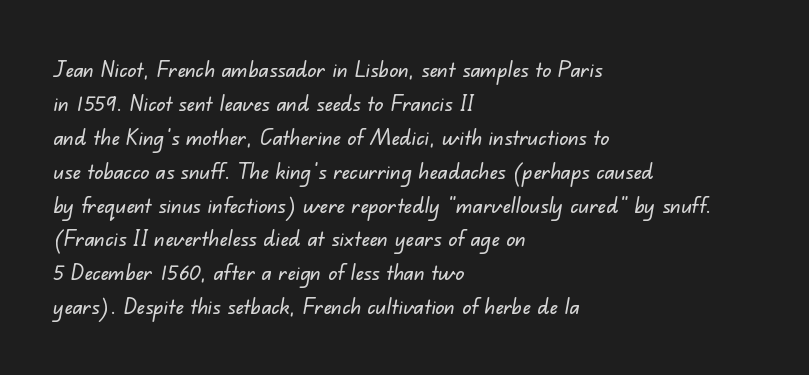
The image shows 22 px text type; set left-aligned, normal line spacing (1.54x), normal letter spacing, not underlined.
